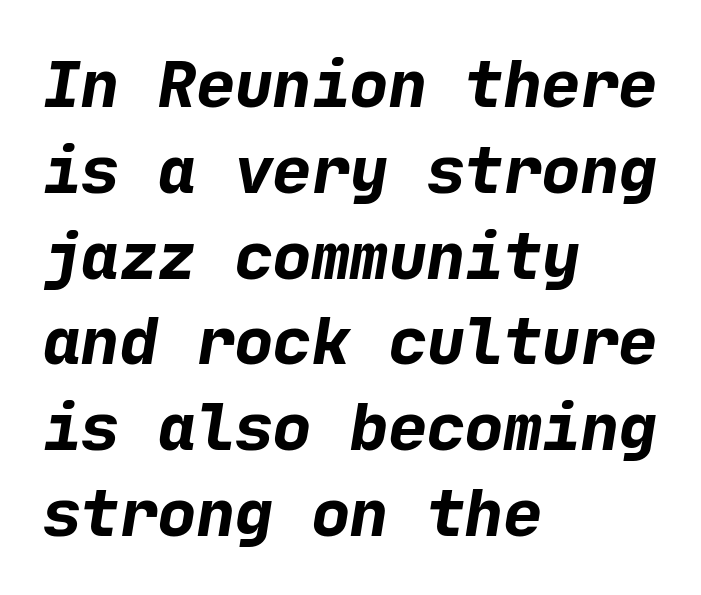
Q: Is the text bold? A: Yes.
Q: Is the typeface a serif or a sans-serif typeface? A: Sans-serif.
Q: Is the text underlined? A: No.
Q: How is the paragraph aligned? A: Left-aligned.
Q: Is the spacing between letters normal or unusually wide? A: Normal.
Q: Is the spacing between lines tight, normal or loose? A: Normal.
Q: Width (condensed, normal, or wide)? A: Normal.
Q: Stroke contrast? A: Low.
Q: x-height? A: Medium.
